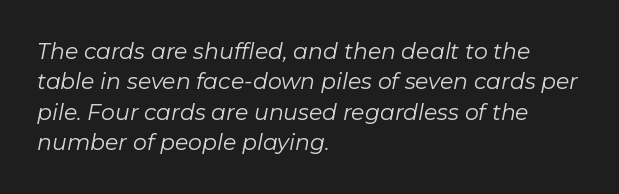
The image shows 22 px text type, italic (leaning right); set left-aligned, normal line spacing (1.38x), normal letter spacing, not underlined.
